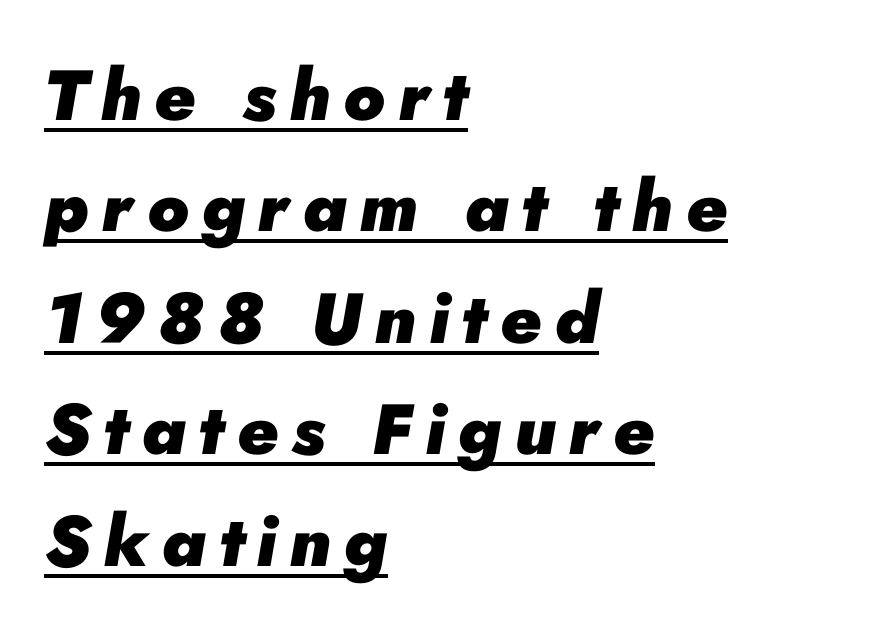
{"italic": "yes", "lean": "right", "slant_degrees": 10, "bold": "yes", "weight": "heavy", "width": "normal", "stroke_contrast": "low", "x_height": "small", "monospaced": "no", "underline": "yes", "align": "left", "line_spacing": "normal", "line_spacing_ratio": 1.57, "glyph_px": 71}
